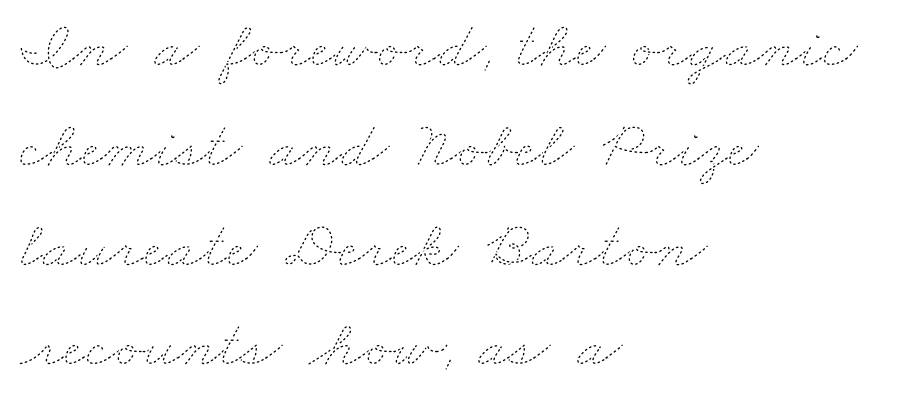
Q: Is the text bold? A: No.
Q: Is the text underlined? A: No.
Q: How is the paragraph aligned? A: Left-aligned.
Q: Is the spacing between letters normal or unusually wide? A: Normal.
Q: Is the spacing between lines tight, normal or loose? A: Normal.
Q: Width (condensed, normal, or wide)? A: Wide.
Q: Stroke contrast? A: Low.
Q: x-height? A: Small.
Q: Monospaced? A: No.
